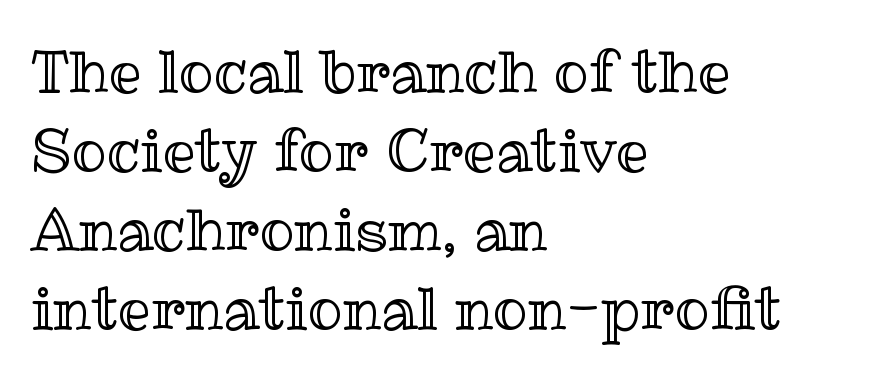
Q: Is the text italic (slanted)? A: No, it is upright.
Q: Is the text underlined? A: No.
Q: How is the paragraph aligned? A: Left-aligned.
Q: Is the spacing between letters normal or unusually wide? A: Normal.
Q: Is the spacing between lines tight, normal or loose? A: Normal.
Q: Width (condensed, normal, or wide)? A: Normal.
Q: x-height? A: Medium.
Q: Monospaced? A: No.
